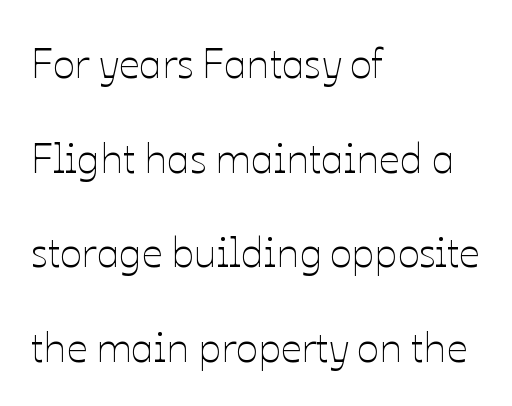
Posture: upright roman. Quick note: underline off. Heft: none added — not bold. The passage shown is typed in a proportional face where columns would drift.
